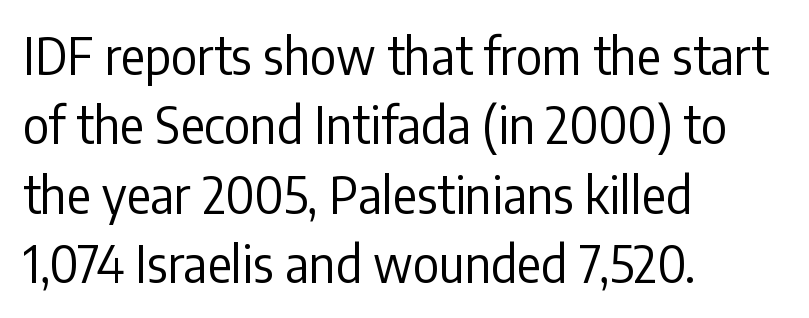
The image shows 50 px regular-weight, condensed sans-serif type, upright; set left-aligned, normal line spacing (1.39x), normal letter spacing, not underlined; low stroke contrast and a medium x-height.
